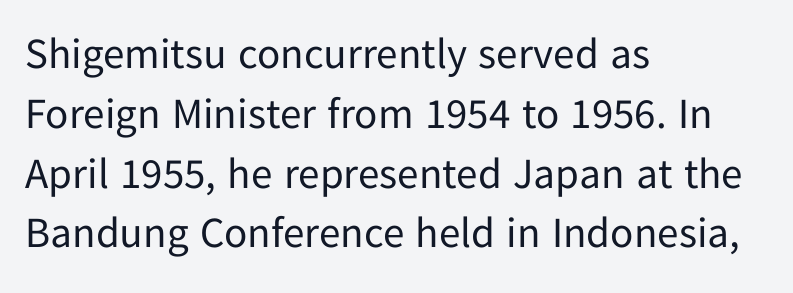
The image shows 43 px regular-weight sans-serif type, upright; set left-aligned, normal line spacing (1.39x), normal letter spacing, not underlined; low stroke contrast and a medium x-height.
